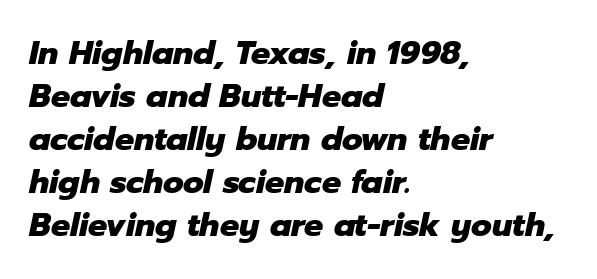
Q: Is the text bold? A: Yes.
Q: Is the text italic (slanted)? A: Yes, it leans right by about 12 degrees.
Q: Is the text underlined? A: No.
Q: How is the paragraph aligned? A: Left-aligned.
Q: Is the spacing between letters normal or unusually wide? A: Normal.
Q: Is the spacing between lines tight, normal or loose? A: Normal.
Q: Width (condensed, normal, or wide)? A: Normal.
Q: Stroke contrast? A: Low.
Q: x-height? A: Medium.
Q: Monospaced? A: No.
